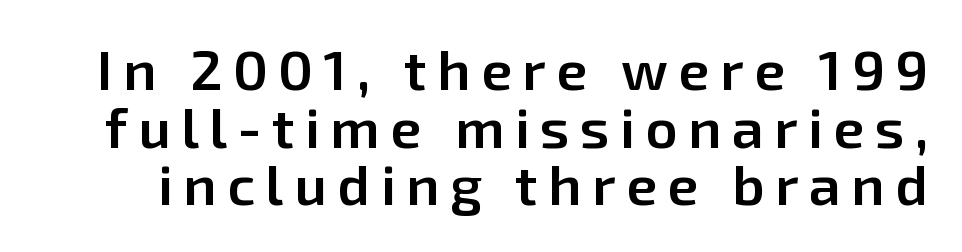
Q: Is the text bold? A: Semi-bold.
Q: Is the text italic (slanted)? A: No, it is upright.
Q: Is the typeface a serif or a sans-serif typeface? A: Sans-serif.
Q: Is the text underlined? A: No.
Q: Is the spacing between lines tight, normal or loose? A: Tight.
Q: Width (condensed, normal, or wide)? A: Normal.
Q: Stroke contrast? A: Low.
Q: x-height? A: Medium.
Q: Monospaced? A: No.
